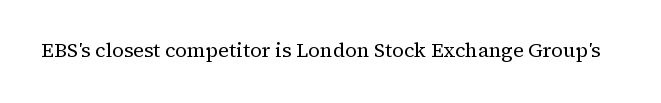
{"italic": "no", "bold": "no", "underline": "no", "letter_spacing": "normal", "letter_spacing_em": 0.0, "glyph_px": 20}
